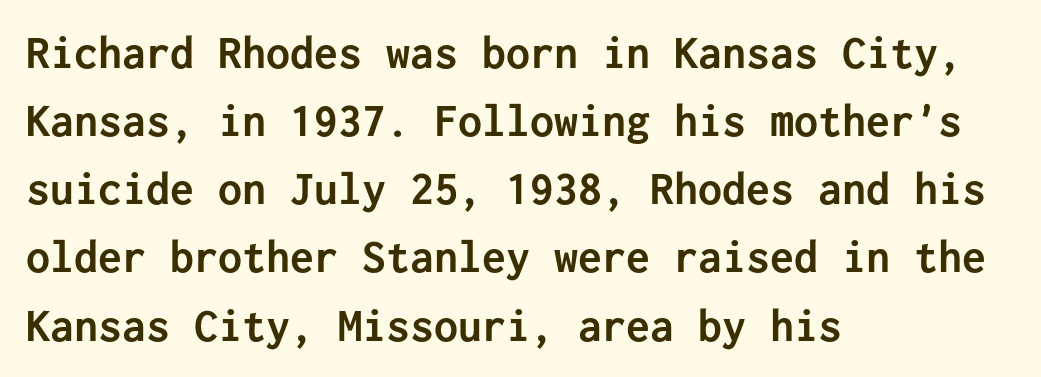
What weight is shown? A full bold with thick strokes. Look at the bottom of the vertical strokes: they stop flat, with no serifs. The line-height multiplier appears to be the usual default. Letter spacing: default. The lines are quadded left.
